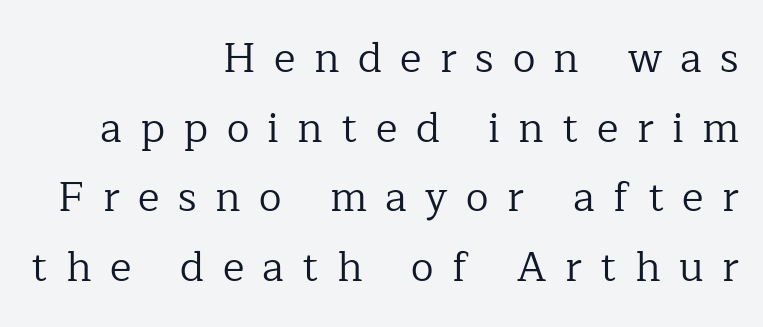
The image shows 41 px regular-weight serif type, upright; set right-aligned, normal line spacing (1.7x), unusually wide letter spacing (+0.45 em), not underlined; low stroke contrast and a medium x-height.
